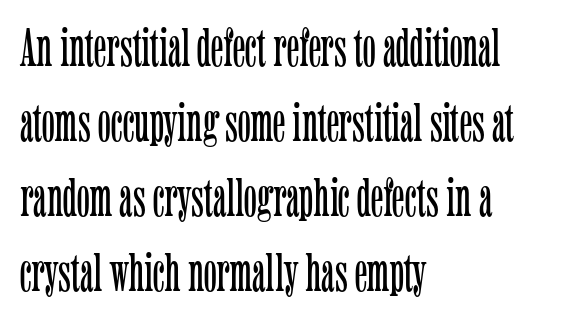
You could not count columns in this text — the font is proportionally spaced. Typographically, this falls in the serif category. Vertical stems look standard width or narrower in stroke. The letterforms sit shoulder to shoulder at normal distance.
